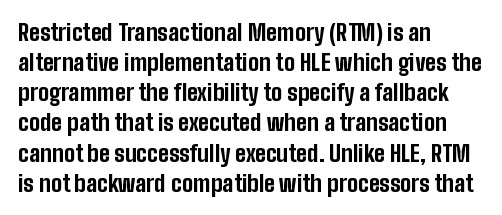
Does extra space separate the letters? No, they use regular spacing. The passage is arranged the way most books set body copy — flush left. Successive baselines arrive at the customary interval. Posture: upright roman. Is the type bold? Yes — the strokes are clearly thick and heavy.
